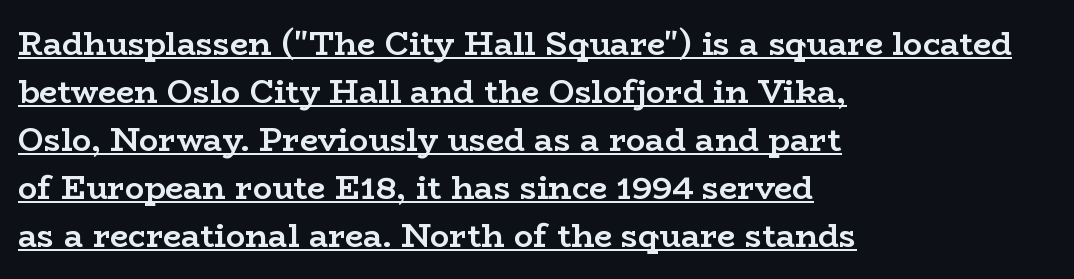
The glyphs in this specimen are seriffed. Each new line begins a customary step beneath the previous one. Typeset ragged right — the left edge is the straight one. Does a line run under the words? Yes, clearly. A typesetter would call this proportional, since set widths differ per character. Style check: upright.
